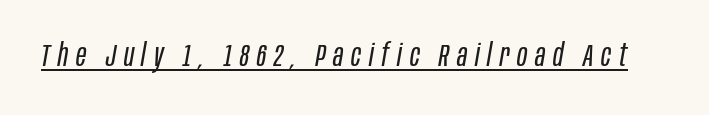
The image shows 31 px regular-weight, condensed type, italic (leaning right); set unusually wide letter spacing (+0.25 em), underlined; low stroke contrast and a large x-height.
